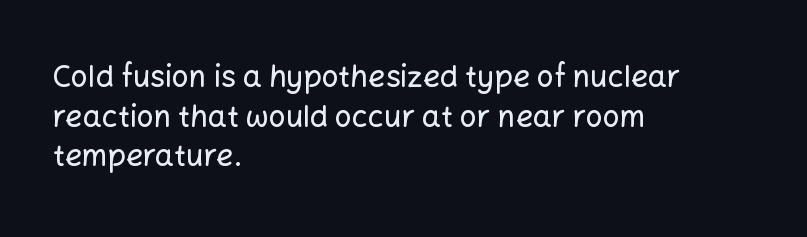
Q: Is the text italic (slanted)? A: No, it is upright.
Q: Is the typeface a serif or a sans-serif typeface? A: Sans-serif.
Q: Is the text underlined? A: No.
Q: How is the paragraph aligned? A: Left-aligned.
Q: Is the spacing between letters normal or unusually wide? A: Normal.
Q: Is the spacing between lines tight, normal or loose? A: Normal.
Q: Width (condensed, normal, or wide)? A: Normal.
Q: Stroke contrast? A: Low.
Q: x-height? A: Medium.
Q: Monospaced? A: No.
